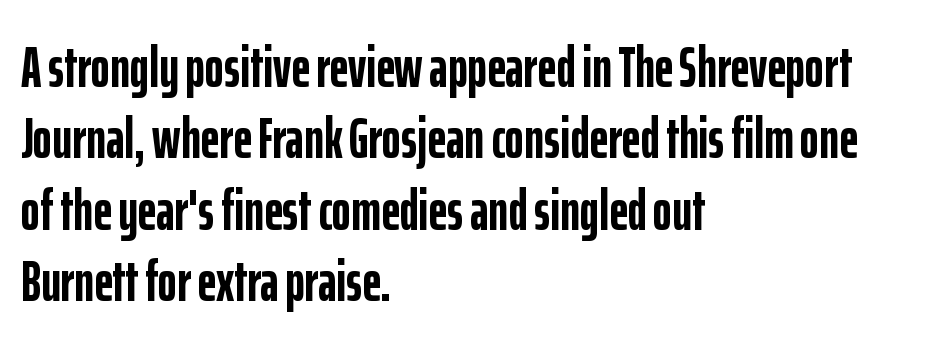
The image shows 58 px semibold, condensed sans-serif type, upright; set left-aligned, line spacing 1.23x, normal letter spacing, not underlined; low stroke contrast and a medium x-height.
